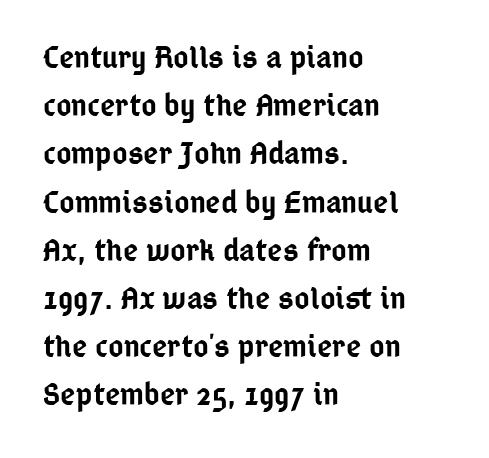
The image shows 33 px semibold, condensed sans-serif type, upright; set left-aligned, normal line spacing (1.46x), normal letter spacing, not underlined; low stroke contrast and a medium x-height.
